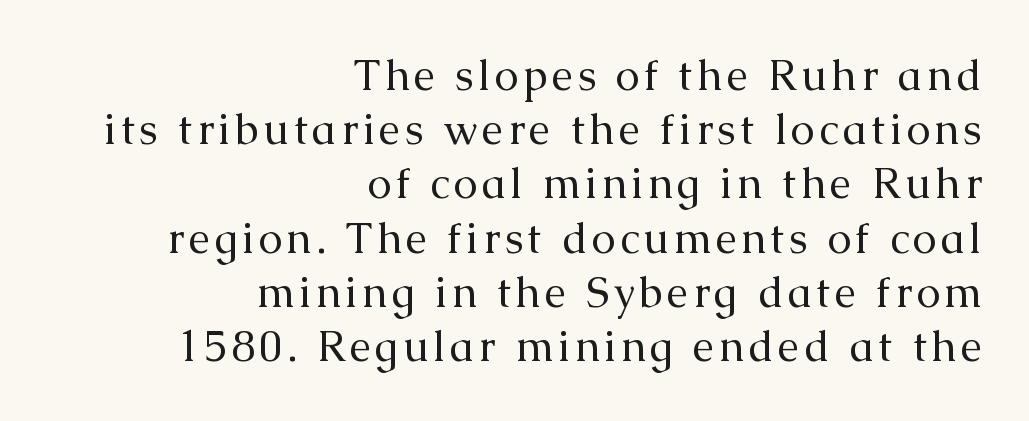
Q: Is the text bold? A: No.
Q: Is the text italic (slanted)? A: No, it is upright.
Q: Is the typeface a serif or a sans-serif typeface? A: Serif.
Q: Is the text underlined? A: No.
Q: How is the paragraph aligned? A: Right-aligned.
Q: Is the spacing between lines tight, normal or loose? A: Normal.
Q: Width (condensed, normal, or wide)? A: Normal.
Q: Stroke contrast? A: Medium.
Q: x-height? A: Medium.
Q: Monospaced? A: No.
